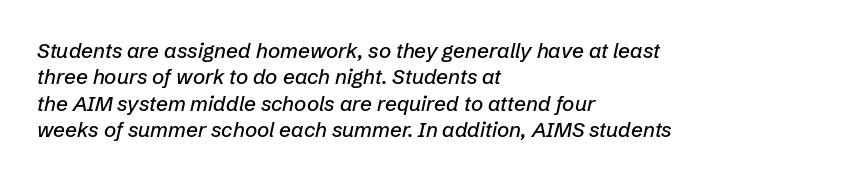
Characters follow at the spacing the type designer built in. Casual observation: everything's shoved over to the left. Slant detected: the letters are inclined. Honestly, the row spacing looks completely unremarkable.
